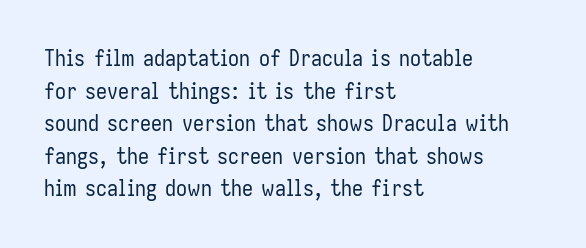
Q: Is the text bold? A: No.
Q: Is the text italic (slanted)? A: No, it is upright.
Q: Is the text underlined? A: No.
Q: How is the paragraph aligned? A: Left-aligned.
Q: Is the spacing between letters normal or unusually wide? A: Normal.
Q: Is the spacing between lines tight, normal or loose? A: Normal.
